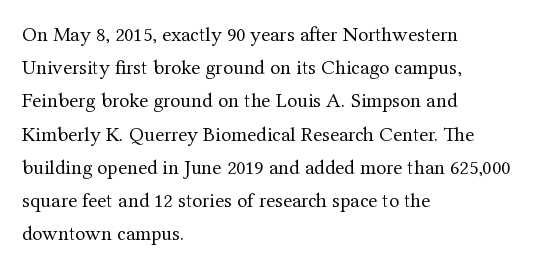
The face looks like a standard text weight, possibly lighter. Short and long lines alike share a common starting point at left. Vertically, the passage feels balanced, rows spaced as you'd expect. A bare baseline throughout the passage. Here the glyphs are tracked normally, forming tight word shapes.
